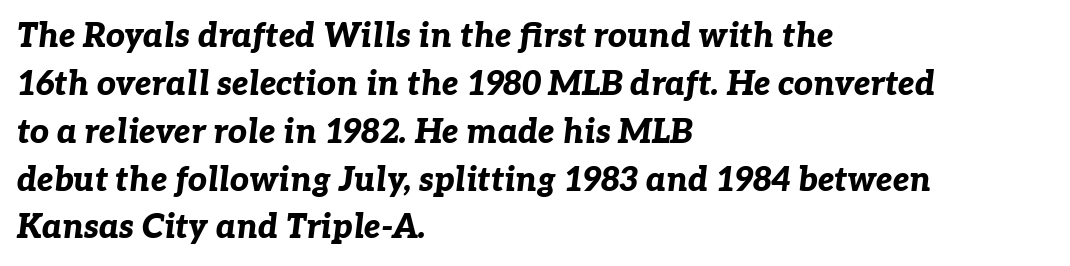
The image shows 33 px bold type, italic (leaning right); set left-aligned, normal line spacing (1.45x), normal letter spacing, not underlined; low stroke contrast and a medium x-height.
